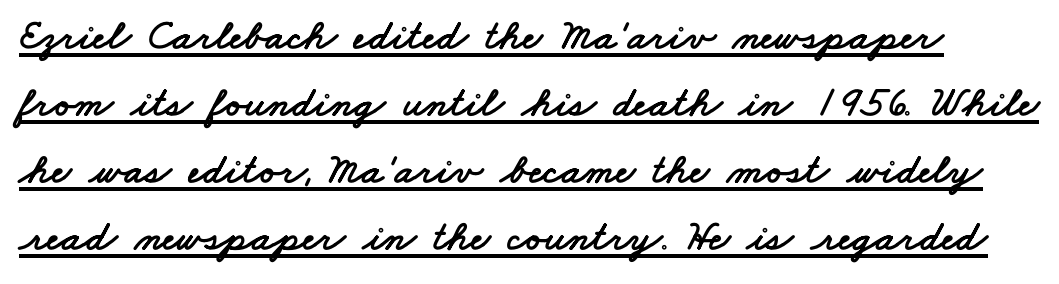
A typesetter would call this leading conventional body-copy spacing. This is sans-serif lettering, the kind often seen on screens and signage. A baseline rule has been typeset under these characters. A typesetter would call this zero additional tracking. Proportional: the letters do not fall into vertical columns.
